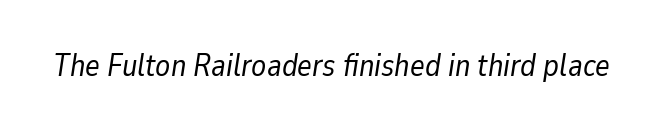
Q: Is the text bold? A: No.
Q: Is the text italic (slanted)? A: Yes, it leans right by about 9 degrees.
Q: Is the text underlined? A: No.
Q: Is the spacing between letters normal or unusually wide? A: Normal.
Q: Width (condensed, normal, or wide)? A: Normal.
Q: Stroke contrast? A: Low.
Q: x-height? A: Medium.
Q: Monospaced? A: No.
